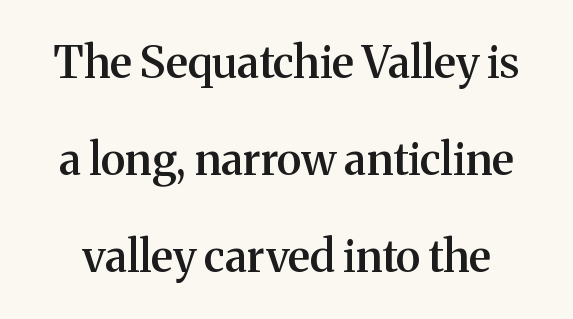
Q: Is the text bold? A: Semi-bold.
Q: Is the text italic (slanted)? A: No, it is upright.
Q: Is the typeface a serif or a sans-serif typeface? A: Serif.
Q: Is the text underlined? A: No.
Q: Is the spacing between letters normal or unusually wide? A: Normal.
Q: Is the spacing between lines tight, normal or loose? A: Loose.
Q: Width (condensed, normal, or wide)? A: Normal.
Q: Stroke contrast? A: Medium.
Q: x-height? A: Medium.
Q: Monospaced? A: No.
